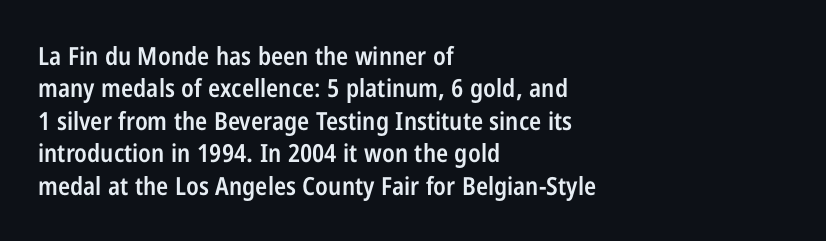
The image shows 25 px text type, upright; set left-aligned, normal line spacing (1.3x), normal letter spacing, not underlined.
